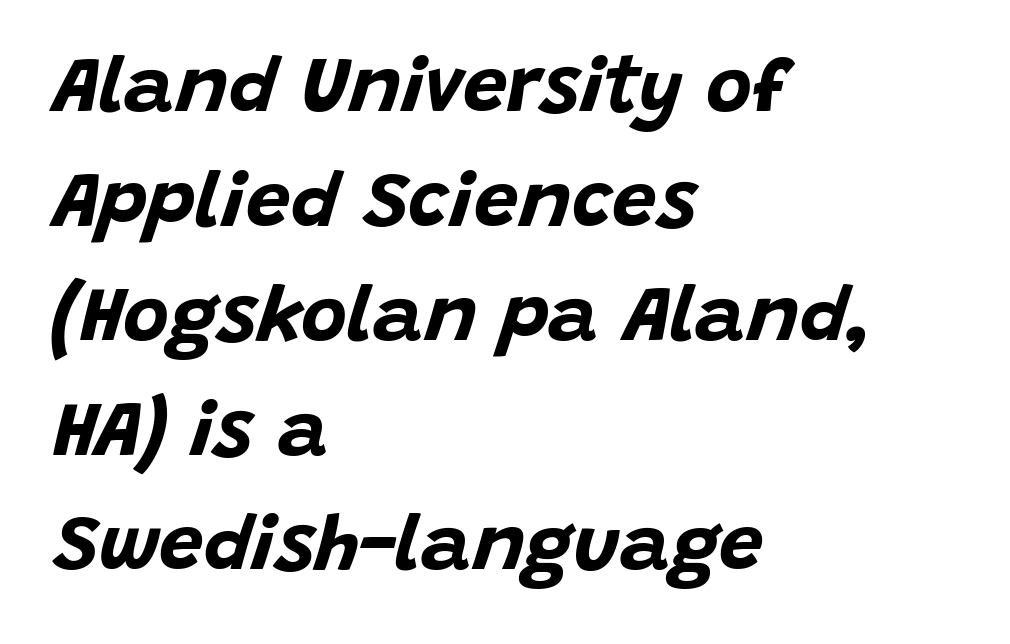
Q: Is the text bold? A: Yes.
Q: Is the text italic (slanted)? A: Yes, it leans right by about 15 degrees.
Q: Is the text underlined? A: No.
Q: How is the paragraph aligned? A: Left-aligned.
Q: Is the spacing between letters normal or unusually wide? A: Normal.
Q: Is the spacing between lines tight, normal or loose? A: Normal.
Q: Width (condensed, normal, or wide)? A: Normal.
Q: Stroke contrast? A: Low.
Q: x-height? A: Large.
Q: Monospaced? A: No.
